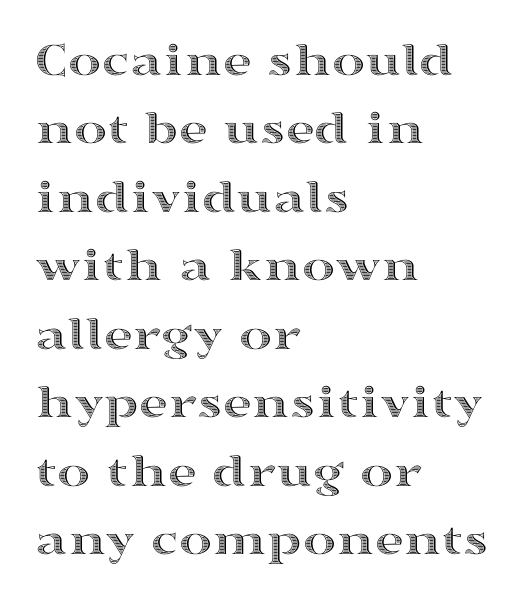
Q: Is the text italic (slanted)? A: No, it is upright.
Q: Is the text underlined? A: No.
Q: How is the paragraph aligned? A: Left-aligned.
Q: Is the spacing between letters normal or unusually wide? A: Normal.
Q: Is the spacing between lines tight, normal or loose? A: Normal.
Q: Width (condensed, normal, or wide)? A: Wide.
Q: x-height? A: Medium.
Q: Monospaced? A: No.
